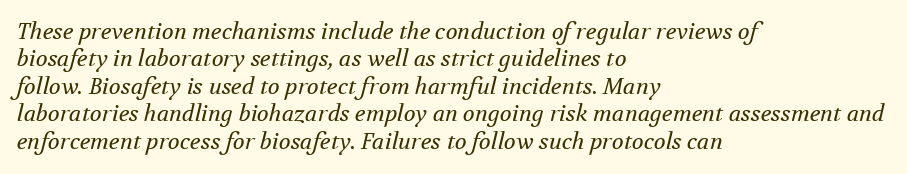
Q: Is the text bold? A: No.
Q: Is the text italic (slanted)? A: Yes, it leans right by about 12 degrees.
Q: Is the text underlined? A: No.
Q: How is the paragraph aligned? A: Left-aligned.
Q: Is the spacing between letters normal or unusually wide? A: Normal.
Q: Is the spacing between lines tight, normal or loose? A: Normal.
